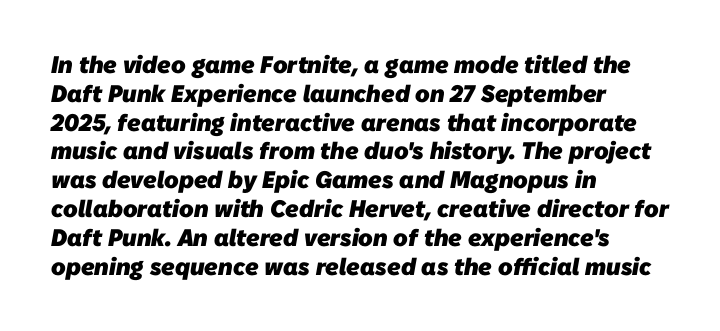
Does extra space separate the letters? No, they use regular spacing. The baseline area is clear. Set as a true bold cut, around the 700 mark. These lines stack with their left ends in a neat column.
